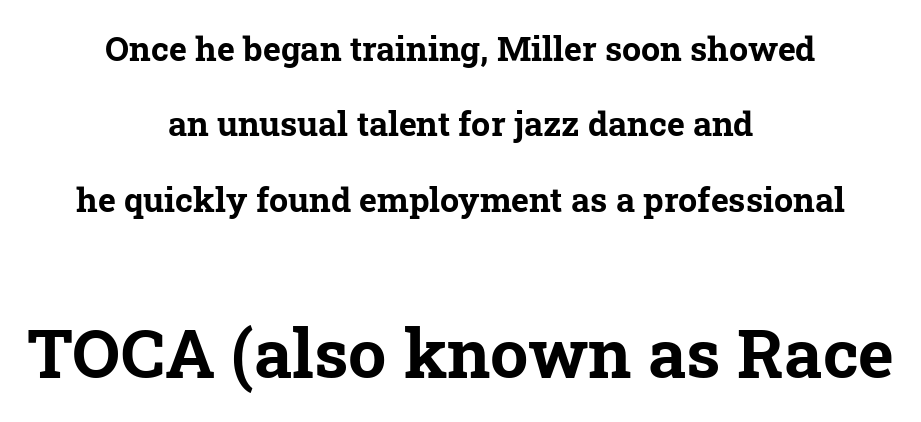
The rendering positions every line midway between the sides. Summary of vertical rhythm: relaxed, with wide interline spacing. A serif font was chosen for this passage. Has an underline been added? It has not. You could not count columns in this text — the font is proportionally spaced.
